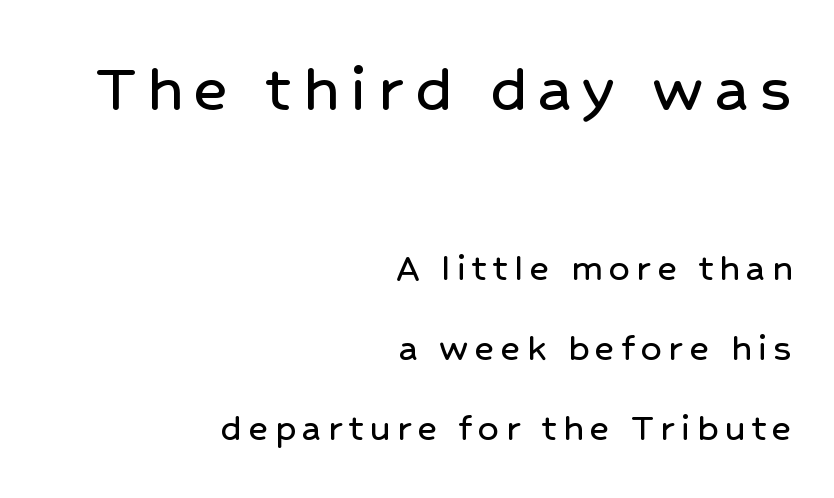
Notice how the stems are strictly vertical — no italics here. Regarding serifs, this sample does without them. The typesetter chose a ragged-left arrangement here. Quick note: underline off. Which of the two is more prominent by size? The first, at the top.
